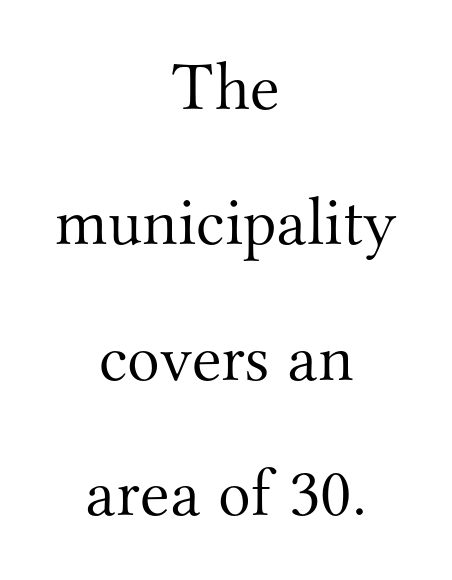
This is not heavy type; no bold has been used. Observe the serifs anchoring each vertical stroke in this sample. Ascenders rise straight up at ninety degrees. The lines are spread far apart with generous leading.
